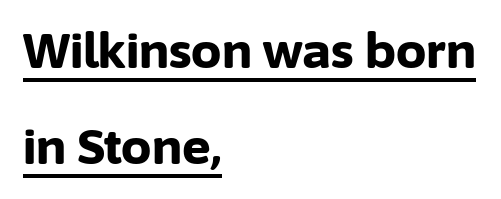
Q: Is the text bold? A: Yes.
Q: Is the text italic (slanted)? A: No, it is upright.
Q: Is the typeface a serif or a sans-serif typeface? A: Sans-serif.
Q: Is the text underlined? A: Yes.
Q: How is the paragraph aligned? A: Left-aligned.
Q: Is the spacing between letters normal or unusually wide? A: Normal.
Q: Is the spacing between lines tight, normal or loose? A: Loose.
Q: Width (condensed, normal, or wide)? A: Normal.
Q: Stroke contrast? A: Low.
Q: x-height? A: Medium.
Q: Monospaced? A: No.
